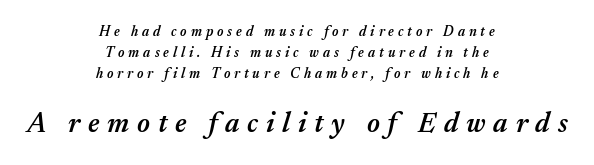
{"italic": "yes", "lean": "right", "slant_degrees": 17, "bold": "semi", "weight": "semibold", "width": "normal", "stroke_contrast": "medium", "x_height": "medium", "monospaced": "no", "underline": "no", "align": "center", "line_spacing": "normal", "line_spacing_ratio": 1.51, "letter_spacing": "wide", "letter_spacing_em": 0.28, "larger_block": "second", "size_ratio": 2.0, "glyph_px": 28}
